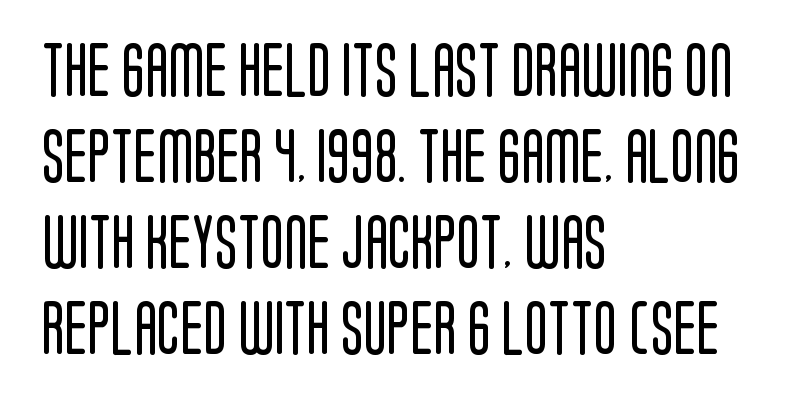
Ordinary non-slanted type is in use. The line-height multiplier appears to be the usual default. Each letter keeps its own natural width here, so spacing adapts to shape. This is sans-serif lettering, the kind often seen on screens and signage. This sample uses plain, unmodified letter spacing. The typesetting does not lean heavy: it is not bold.
